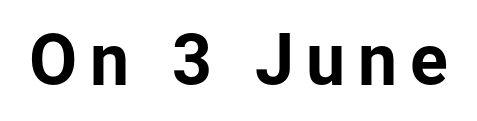
The image shows 70 px sans-serif type, upright; set not underlined; low stroke contrast and a medium x-height.
